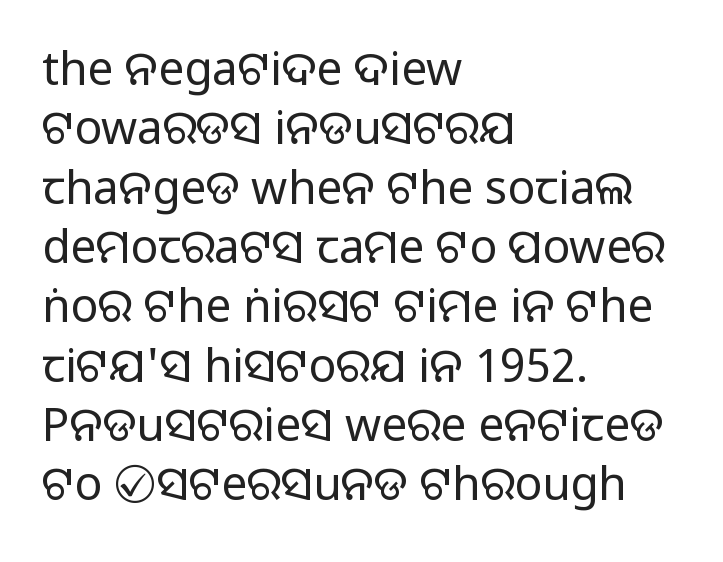
The image shows 46 px regular-weight sans-serif type, upright; set left-aligned, normal line spacing (1.29x), normal letter spacing, not underlined; low stroke contrast and a large x-height.
